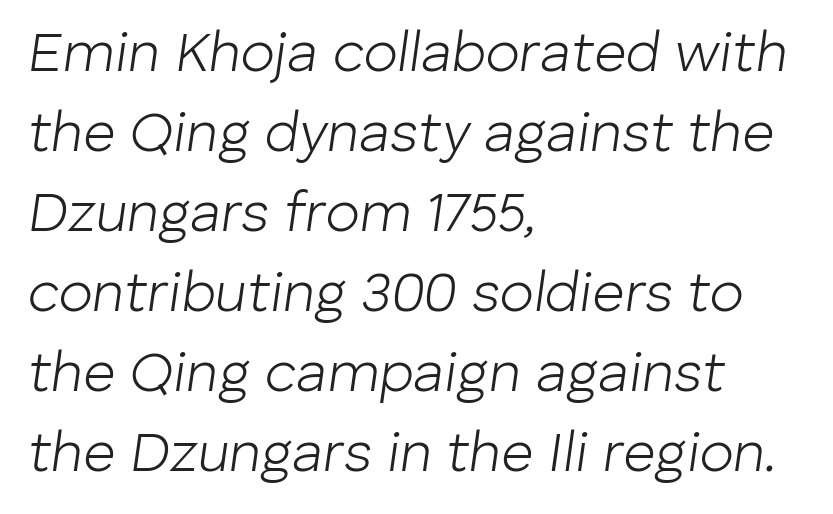
Q: Is the text bold? A: No.
Q: Is the text italic (slanted)? A: Yes, it leans right by about 8 degrees.
Q: Is the text underlined? A: No.
Q: How is the paragraph aligned? A: Left-aligned.
Q: Is the spacing between letters normal or unusually wide? A: Normal.
Q: Is the spacing between lines tight, normal or loose? A: Normal.
Q: Width (condensed, normal, or wide)? A: Normal.
Q: Stroke contrast? A: Low.
Q: x-height? A: Medium.
Q: Monospaced? A: No.
